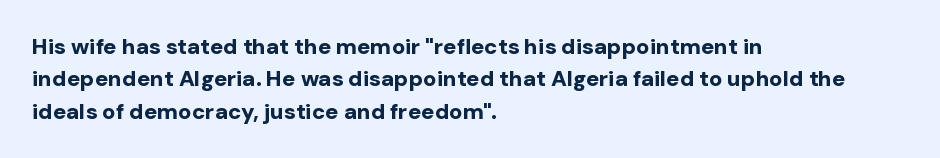
This block has exactly the height ordinary leading produces. A roman cut, with each character standing at attention. Typesetter's note: full bold, strokes at maximum text heaviness. The rendering anchors every line to the left-hand side.
